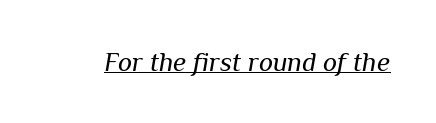
The image shows 27 px text type, italic (leaning right); set normal letter spacing, underlined.
